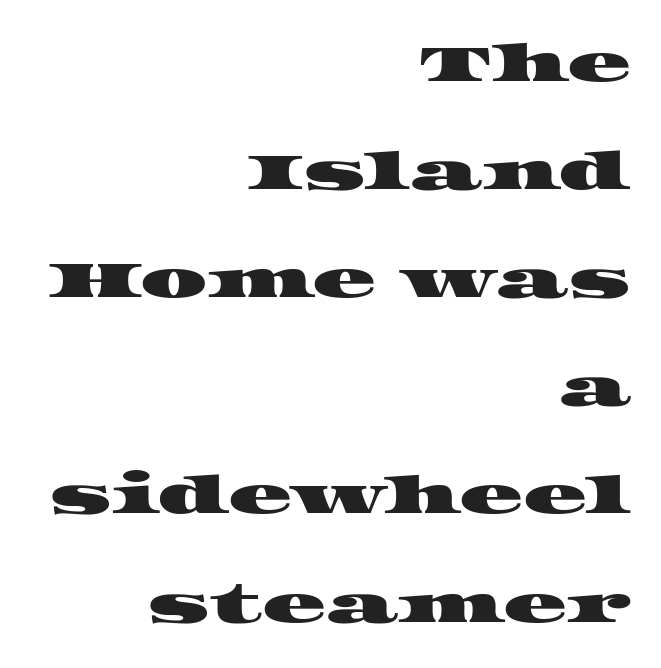
Q: Is the typeface a serif or a sans-serif typeface? A: Serif.
Q: Is the text underlined? A: No.
Q: How is the paragraph aligned? A: Right-aligned.
Q: Is the spacing between letters normal or unusually wide? A: Normal.
Q: Is the spacing between lines tight, normal or loose? A: Loose.
Q: Width (condensed, normal, or wide)? A: Wide.
Q: Stroke contrast? A: High.
Q: x-height? A: Large.
Q: Monospaced? A: No.
